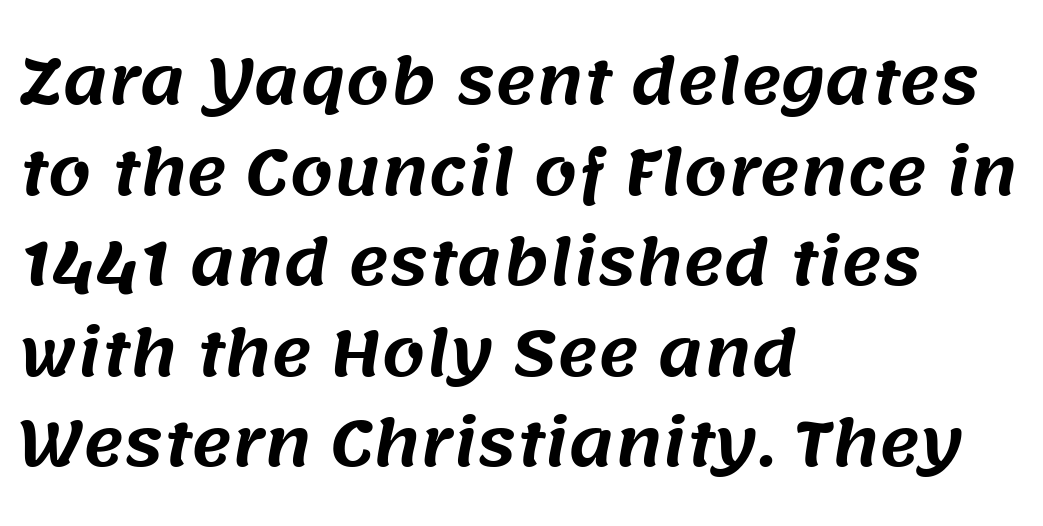
You could call the tracking neutral — neither tight nor loose. Line starts are locked; line ends wander. Letterform terminals end flat and unadorned throughout the passage. The words here are not underlined.
